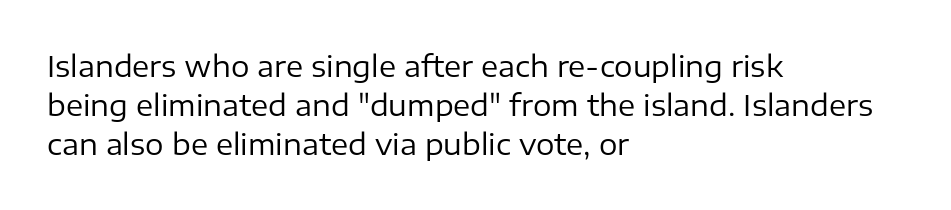
The lettering holds an erect, upright posture throughout. The letterforms sit at book weight or below. The text was rendered using a sans face with plain stroke endings. Underlining? Definitely not there. Vertical spacing — default.
